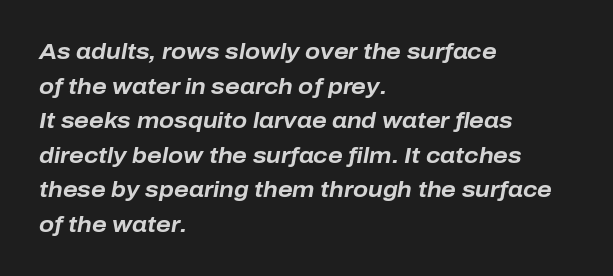
Q: Is the text bold? A: Yes.
Q: Is the text italic (slanted)? A: Yes, it leans right by about 10 degrees.
Q: Is the text underlined? A: No.
Q: How is the paragraph aligned? A: Left-aligned.
Q: Is the spacing between letters normal or unusually wide? A: Normal.
Q: Is the spacing between lines tight, normal or loose? A: Normal.
